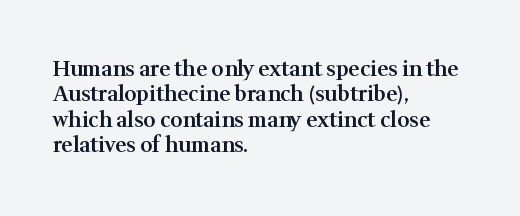
Q: Is the text bold? A: Semi-bold.
Q: Is the text italic (slanted)? A: No, it is upright.
Q: Is the text underlined? A: No.
Q: How is the paragraph aligned? A: Left-aligned.
Q: Is the spacing between letters normal or unusually wide? A: Normal.
